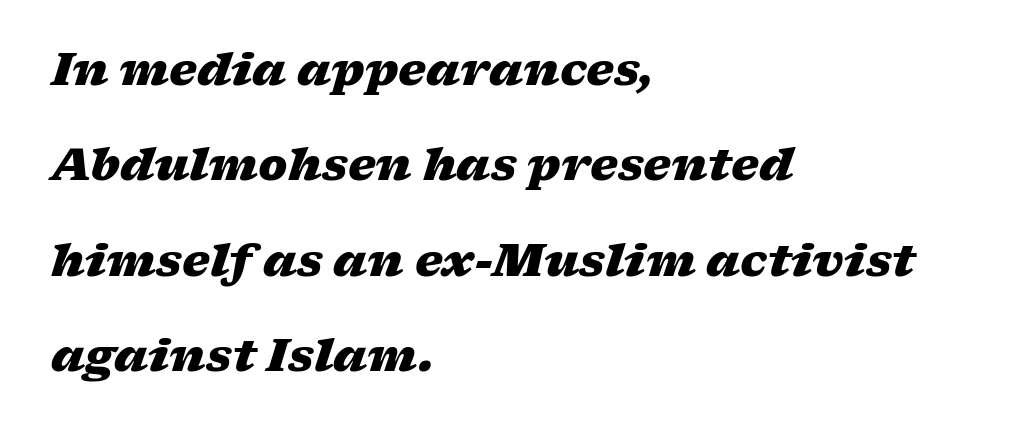
Q: Is the text bold? A: Yes.
Q: Is the text italic (slanted)? A: Yes, it leans right by about 17 degrees.
Q: Is the text underlined? A: No.
Q: How is the paragraph aligned? A: Left-aligned.
Q: Is the spacing between letters normal or unusually wide? A: Normal.
Q: Is the spacing between lines tight, normal or loose? A: Loose.
Q: Width (condensed, normal, or wide)? A: Wide.
Q: Stroke contrast? A: Low.
Q: x-height? A: Medium.
Q: Monospaced? A: No.
